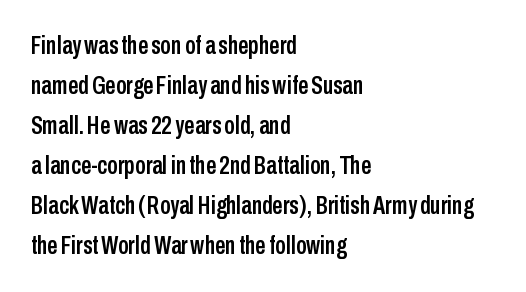
Descender tails drop into unmarked territory. Each word holds together tightly as a unit, with standard inter-letter gaps. Style check: upright. A student would call this left alignment; a typographer would say flush left, rag right. If you measured baseline to baseline, you'd find a middling distance.
